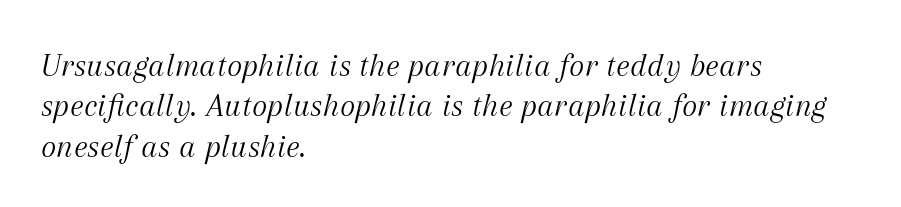
Unbolded letterforms with no extra heft. These lines are rendered in a variable-pitch font. The whole block is typeset with a tilt. The space directly below the letters is spotless. This sample uses a serif face.
